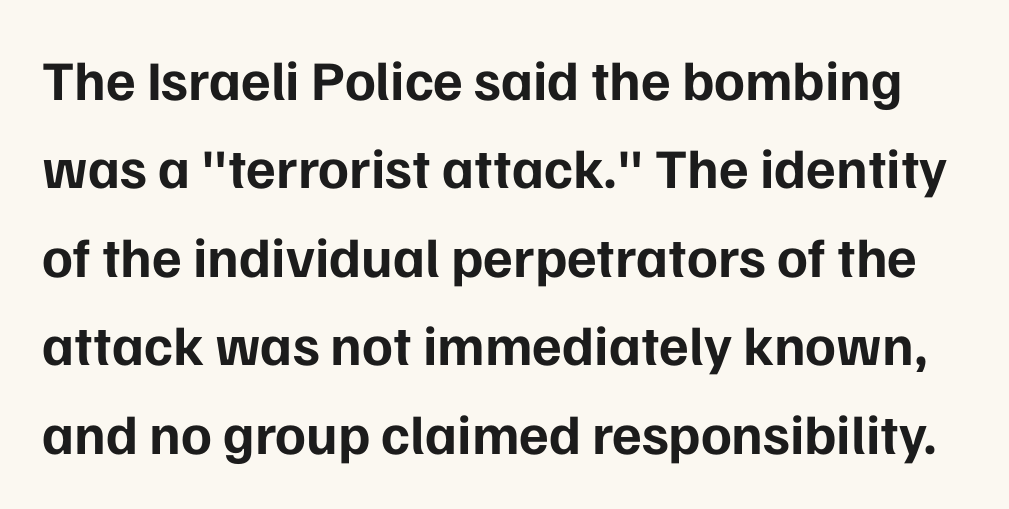
Q: Is the text bold? A: Yes.
Q: Is the text italic (slanted)? A: No, it is upright.
Q: Is the typeface a serif or a sans-serif typeface? A: Sans-serif.
Q: Is the text underlined? A: No.
Q: Is the spacing between letters normal or unusually wide? A: Normal.
Q: Is the spacing between lines tight, normal or loose? A: Normal.
Q: Width (condensed, normal, or wide)? A: Normal.
Q: Stroke contrast? A: Low.
Q: x-height? A: Medium.
Q: Monospaced? A: No.
